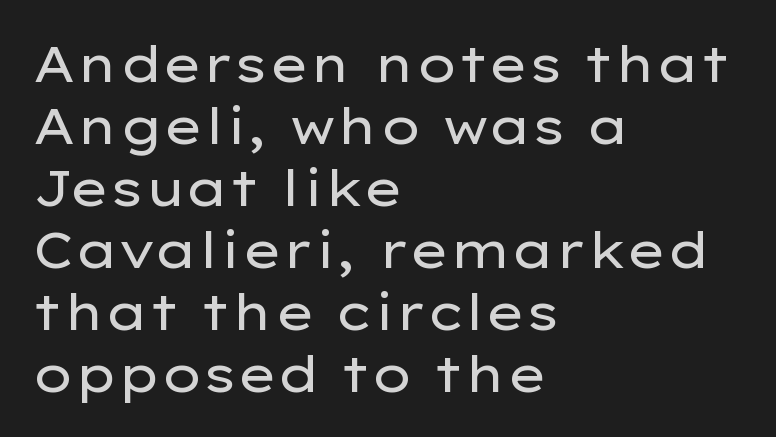
The image shows 50 px regular-weight, wide sans-serif type, upright; set left-aligned, line spacing 1.24x, normal letter spacing, not underlined; low stroke contrast and a medium x-height.
